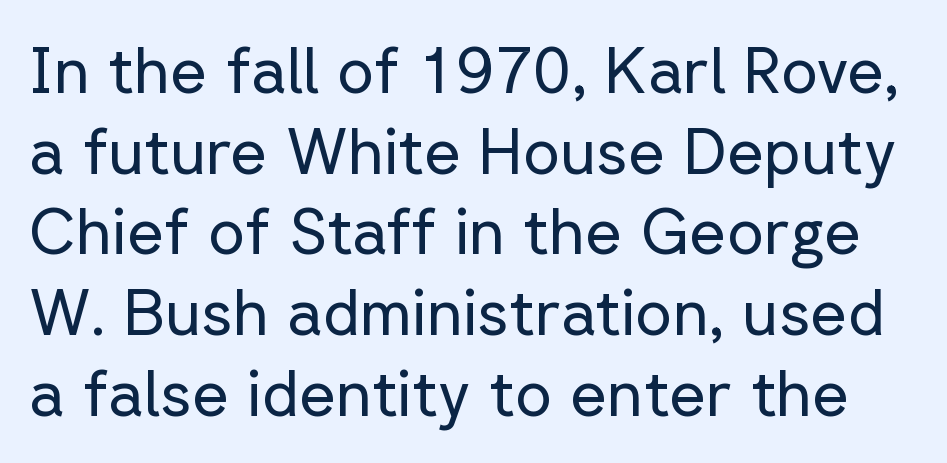
No letter is thick-stroked: the sample isn't bold. The type family on display is of the sans-serif kind. Varying glyph widths throughout — classic text-font behaviour. These lines keep a tight, regular rhythm from letter to letter. Every character sits straight up, as roman type does.
